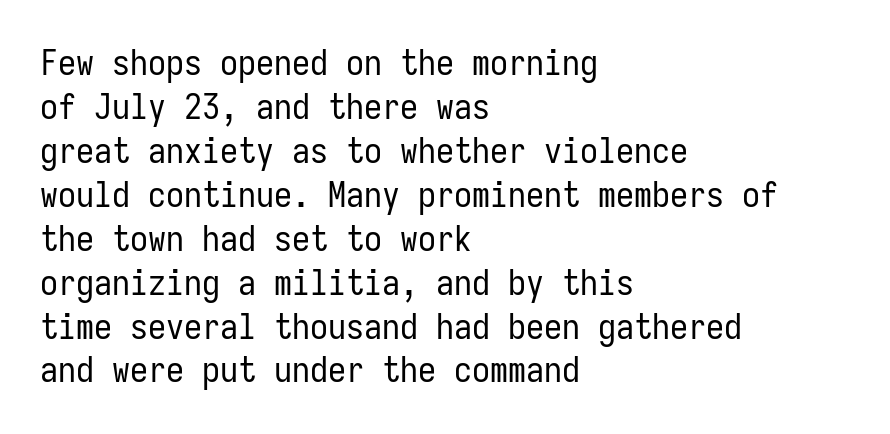
Q: Is the text bold? A: No.
Q: Is the text italic (slanted)? A: No, it is upright.
Q: Is the typeface a serif or a sans-serif typeface? A: Sans-serif.
Q: Is the text underlined? A: No.
Q: How is the paragraph aligned? A: Left-aligned.
Q: Is the spacing between letters normal or unusually wide? A: Normal.
Q: Width (condensed, normal, or wide)? A: Condensed.
Q: Stroke contrast? A: Low.
Q: x-height? A: Medium.
Q: Monospaced? A: Yes.
